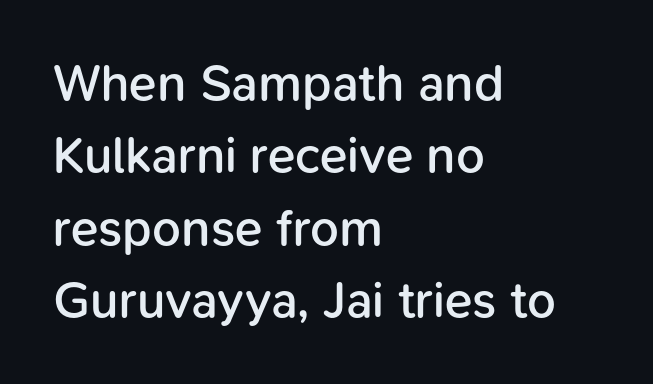
{"serif": "no", "italic": "no", "bold": "semi", "weight": "semibold", "width": "normal", "stroke_contrast": "low", "x_height": "medium", "monospaced": "no", "underline": "no", "align": "left", "line_spacing": "normal", "line_spacing_ratio": 1.42, "letter_spacing": "normal", "letter_spacing_em": 0.0, "glyph_px": 51}
